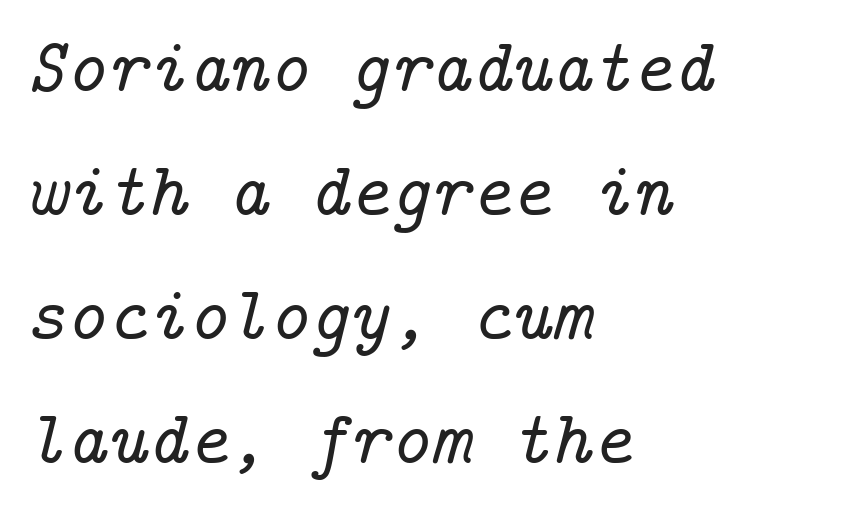
Casual observation: everything's shoved over to the left. Does extra space separate the letters? No, they use regular spacing. The space beneath each line is pristine and unruled. Honestly, the row spacing looks completely unremarkable.
